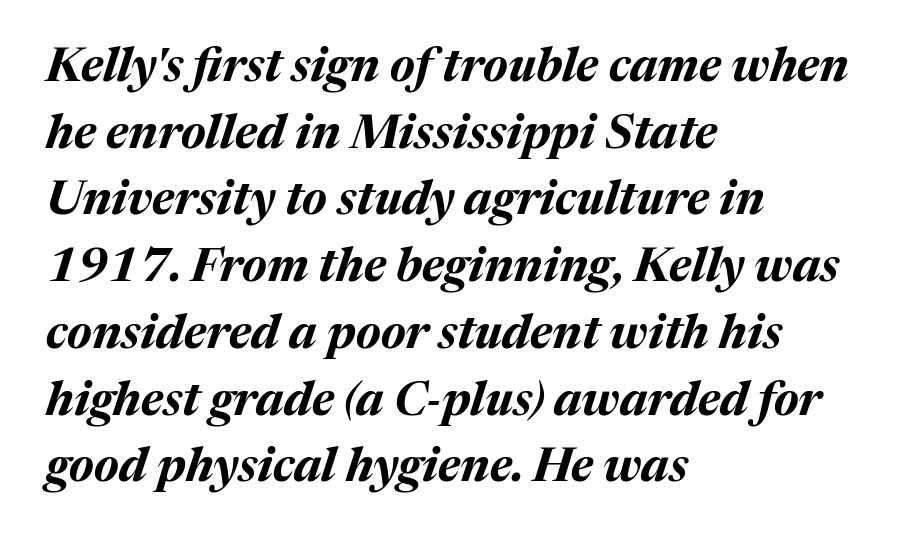
{"italic": "yes", "lean": "right", "slant_degrees": 17, "bold": "yes", "weight": "bold", "width": "normal", "stroke_contrast": "medium", "x_height": "medium", "monospaced": "no", "underline": "no", "align": "left", "line_spacing": "normal", "line_spacing_ratio": 1.42, "letter_spacing": "normal", "letter_spacing_em": 0.0, "glyph_px": 47}
